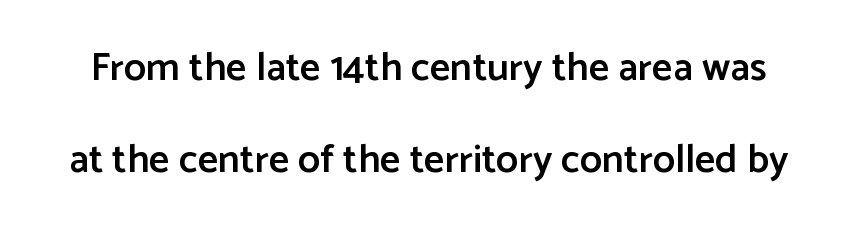
Q: Is the text bold? A: Semi-bold.
Q: Is the text italic (slanted)? A: No, it is upright.
Q: Is the typeface a serif or a sans-serif typeface? A: Sans-serif.
Q: Is the text underlined? A: No.
Q: Is the spacing between letters normal or unusually wide? A: Normal.
Q: Is the spacing between lines tight, normal or loose? A: Loose.
Q: Width (condensed, normal, or wide)? A: Normal.
Q: Stroke contrast? A: Low.
Q: x-height? A: Medium.
Q: Monospaced? A: No.
